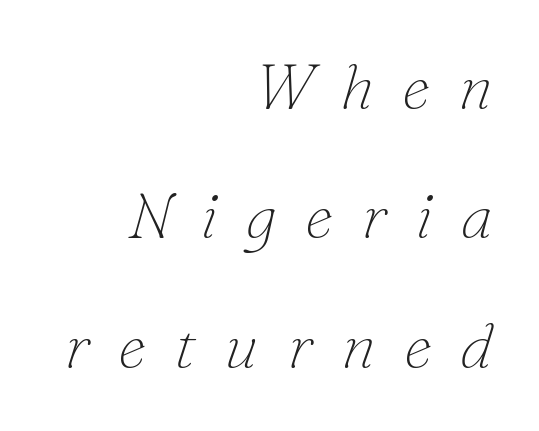
{"serif": "yes", "italic": "yes", "lean": "right", "slant_degrees": 16, "bold": "no", "weight": "thin", "width": "normal", "stroke_contrast": "low", "x_height": "small", "monospaced": "no", "underline": "no", "align": "right", "line_spacing": "loose", "line_spacing_ratio": 2.02, "letter_spacing": "wide", "letter_spacing_em": 0.44, "glyph_px": 64}
